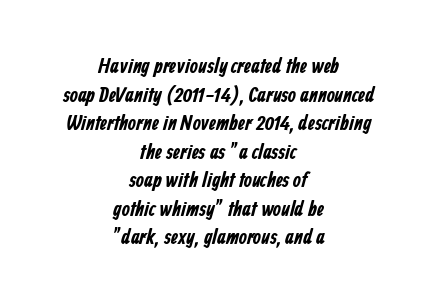
How are the letters spaced? Ordinarily, with no added tracking. Horizontally, the lines are justified to the midpoint only. Honestly, the row spacing looks completely unremarkable. Each row of text sits above clean, open space. The characters look thick and weighty, a clear bold.
